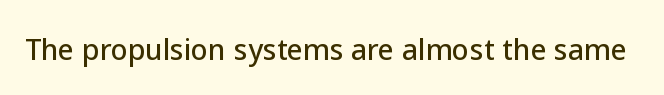
Tracking here is standard; glyphs follow each other at the usual distance. You can tell it's not italic because the verticals are truly vertical. Typographically, this falls in the sans-serif category. The letters advance in unequal steps, a hallmark of proportional type. No word sits above an underline.
